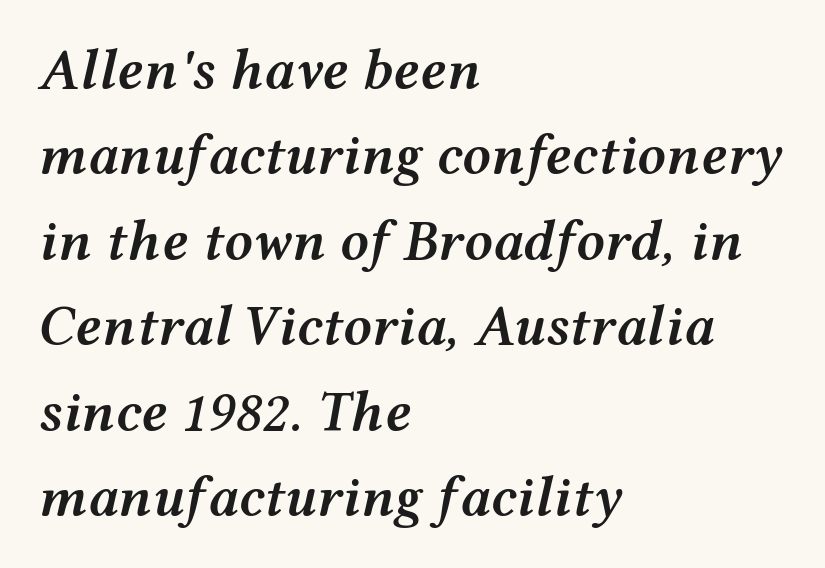
{"italic": "yes", "lean": "right", "slant_degrees": 12, "bold": "semi", "weight": "semibold", "width": "wide", "stroke_contrast": "medium", "x_height": "medium", "monospaced": "no", "underline": "no", "align": "left", "line_spacing": "normal", "line_spacing_ratio": 1.5, "letter_spacing": "normal", "letter_spacing_em": 0.0, "glyph_px": 57}
